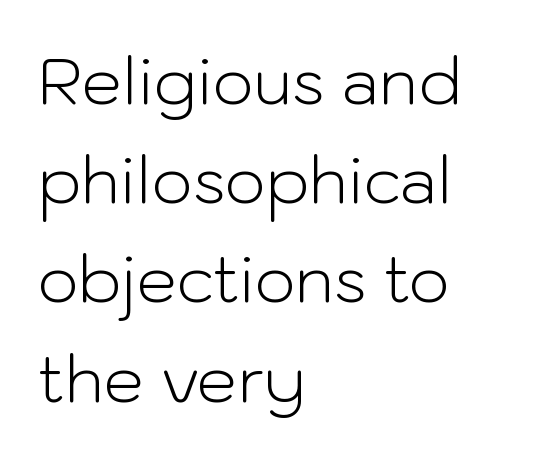
{"serif": "no", "italic": "no", "bold": "no", "weight": "light", "width": "normal", "stroke_contrast": "low", "x_height": "medium", "monospaced": "no", "underline": "no", "align": "left", "line_spacing": "normal", "line_spacing_ratio": 1.55, "letter_spacing": "normal", "letter_spacing_em": 0.0, "glyph_px": 64}
